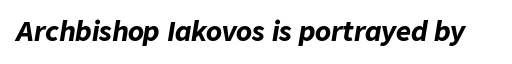
Emphasis-style slanted type is in use. The letterforms sit shoulder to shoulder at normal distance. The typesetting leans heavy: a genuine bold. Words float on clear page, feet unadorned.
